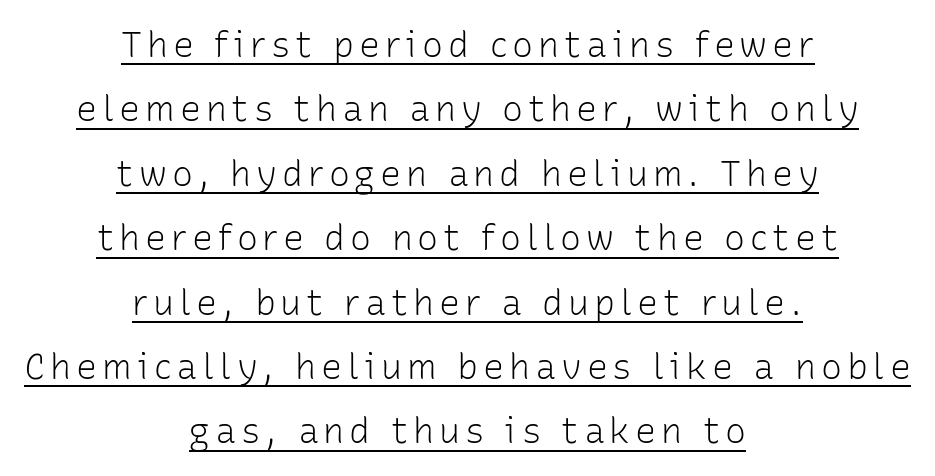
The image shows 35 px light sans-serif type, upright; set centered, line spacing 1.84x, underlined; low stroke contrast and a medium x-height.
